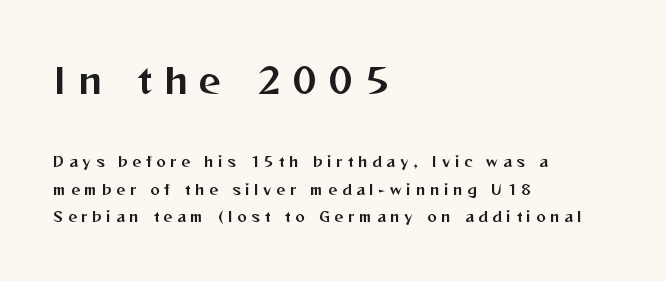
Q: Is the text italic (slanted)? A: No, it is upright.
Q: Is the typeface a serif or a sans-serif typeface? A: Sans-serif.
Q: Is the text underlined? A: No.
Q: How is the paragraph aligned? A: Left-aligned.
Q: Is the spacing between letters normal or unusually wide? A: Unusually wide.
Q: Is the spacing between lines tight, normal or loose? A: Loose.
Q: Which block of text is set in a larger size, the first (top) or the second (bottom)? A: The first (top) one.
Q: Width (condensed, normal, or wide)? A: Normal.
Q: Stroke contrast? A: Medium.
Q: x-height? A: Medium.
Q: Monospaced? A: No.
